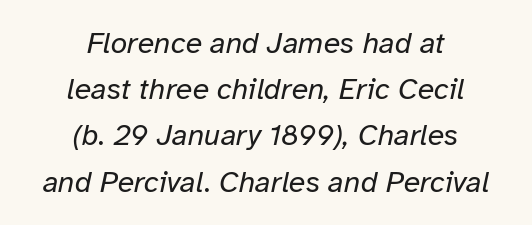
The image shows 30 px regular-weight type, italic (leaning right); set centered, normal line spacing (1.54x), normal letter spacing, not underlined; low stroke contrast and a medium x-height.
